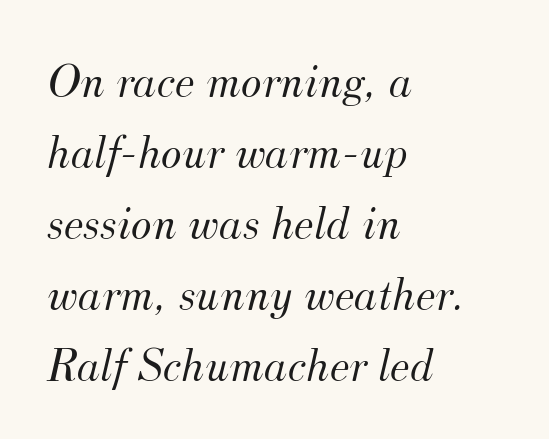
{"serif": "yes", "italic": "yes", "lean": "right", "slant_degrees": 12, "bold": "no", "weight": "light", "width": "normal", "stroke_contrast": "medium", "x_height": "small", "monospaced": "no", "underline": "no", "align": "left", "line_spacing": "normal", "line_spacing_ratio": 1.45, "letter_spacing": "normal", "letter_spacing_em": 0.0, "glyph_px": 49}
